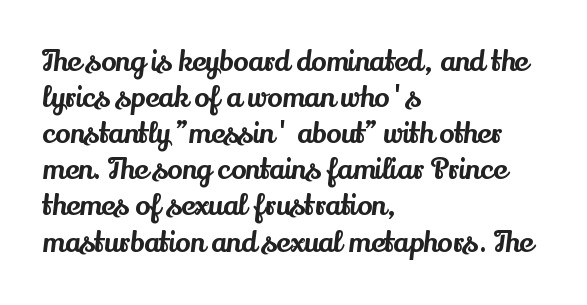
The image shows 28 px serif type; set left-aligned, normal line spacing (1.29x), normal letter spacing, not underlined; medium stroke contrast and a small x-height.
